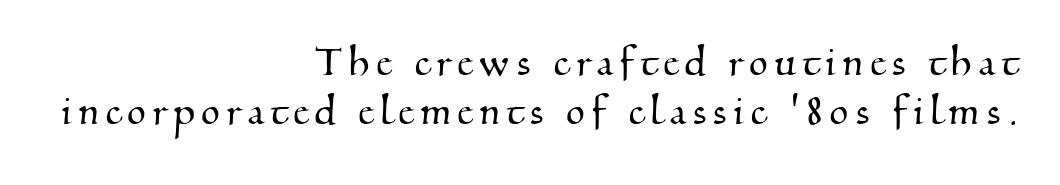
The image shows 48 px serif type; set right-aligned, tight line spacing (1.03x), not underlined; medium stroke contrast and a small x-height.
